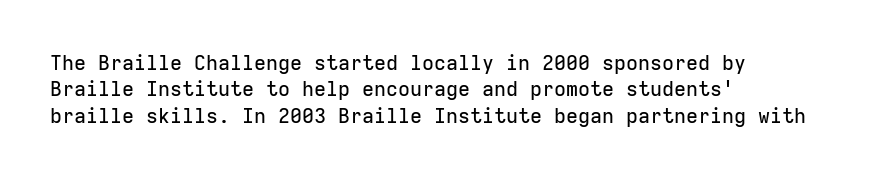
Default kerning and tracking; the words read as compact shapes. Evenly set lines give the paragraph a standard silhouette. In CSS terms this would be text-align: left. A bare baseline throughout the passage. Every character sits straight up, as roman type does.
